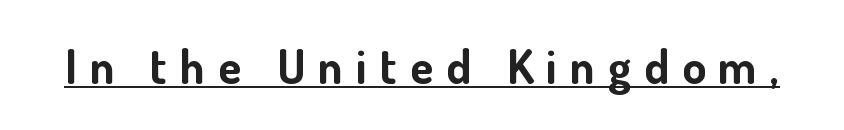
Is the letter spacing exaggerated? Yes — the characters are pushed far apart. Check the space under the baseline: a stroke is drawn there. Varying glyph widths throughout — classic text-font behaviour. Every character sits straight up, as roman type does. The typeface chosen for these lines omits serifs.
